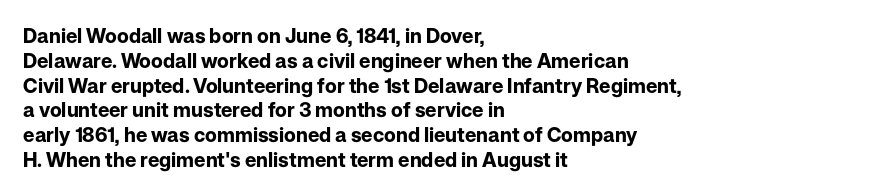
Q: Is the text bold? A: Yes.
Q: Is the text italic (slanted)? A: No, it is upright.
Q: Is the text underlined? A: No.
Q: How is the paragraph aligned? A: Left-aligned.
Q: Is the spacing between letters normal or unusually wide? A: Normal.
